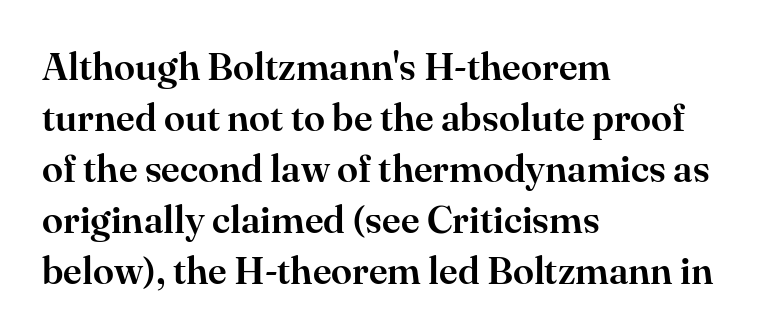
{"serif": "yes", "italic": "no", "width": "normal", "stroke_contrast": "high", "x_height": "small", "monospaced": "no", "underline": "no", "align": "left", "line_spacing": "normal", "line_spacing_ratio": 1.34, "letter_spacing": "normal", "letter_spacing_em": 0.0, "glyph_px": 38}
